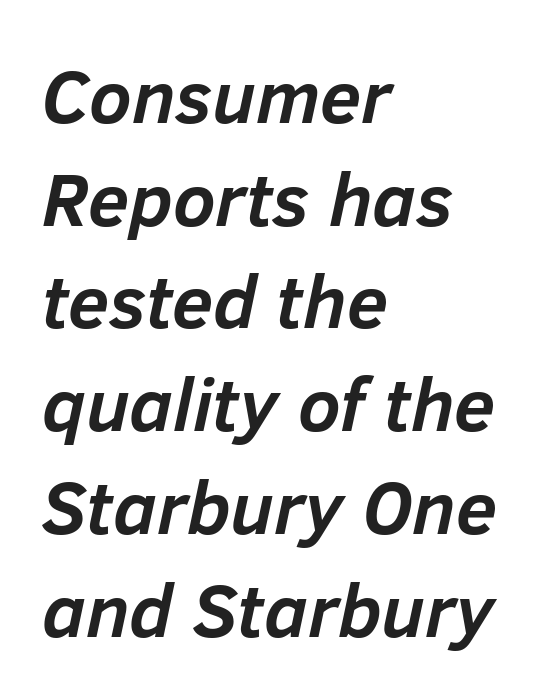
Spacing verdict: proportional, widths tailored to each character. Check the space under the baseline: it is left empty. Looking at the ascenders, they clearly lean. In terms of weight, the rendering is a true, heavy bold. The typesetter chose a ragged-right arrangement here. Does extra space separate the letters? No, they use regular spacing.
